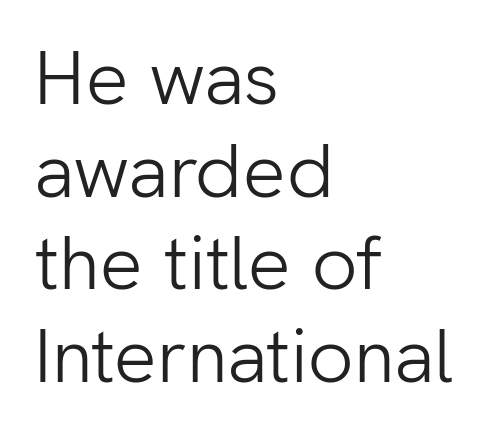
{"serif": "no", "italic": "no", "bold": "no", "weight": "light", "width": "normal", "stroke_contrast": "low", "x_height": "medium", "monospaced": "no", "underline": "no", "align": "left", "line_spacing_ratio": 1.22, "letter_spacing": "normal", "letter_spacing_em": 0.0, "glyph_px": 76}
